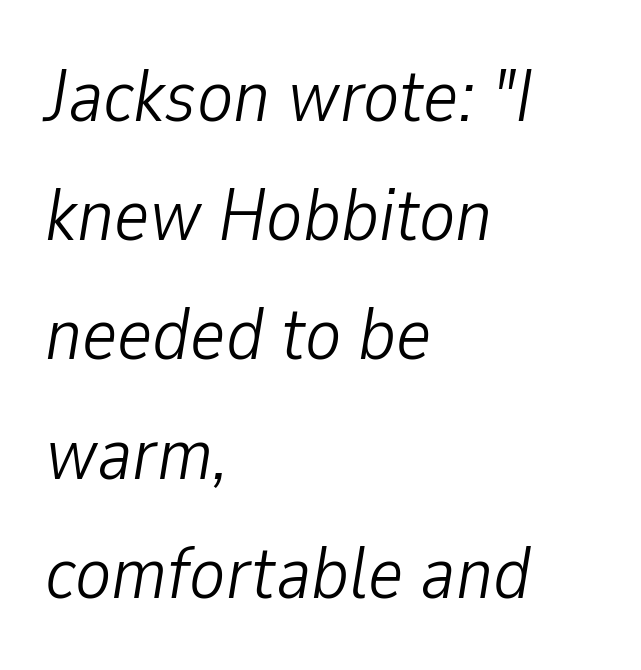
Q: Is the text bold? A: No.
Q: Is the text italic (slanted)? A: Yes, it leans right by about 9 degrees.
Q: Is the text underlined? A: No.
Q: How is the paragraph aligned? A: Left-aligned.
Q: Is the spacing between letters normal or unusually wide? A: Normal.
Q: Is the spacing between lines tight, normal or loose? A: Normal.
Q: Width (condensed, normal, or wide)? A: Condensed.
Q: Stroke contrast? A: Low.
Q: x-height? A: Medium.
Q: Monospaced? A: No.
